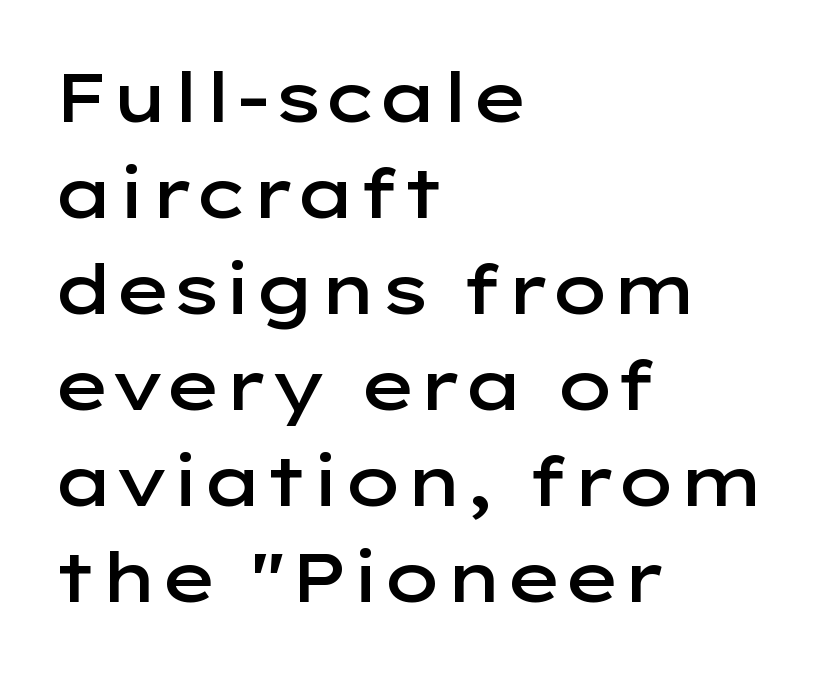
The image shows 69 px semibold, wide sans-serif type, upright; set left-aligned, normal line spacing (1.39x), normal letter spacing, not underlined; low stroke contrast and a medium x-height.
